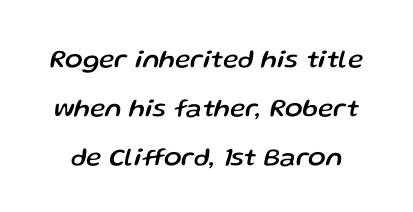
Q: Is the text italic (slanted)? A: Yes, it leans right by about 13 degrees.
Q: Is the text underlined? A: No.
Q: Is the spacing between letters normal or unusually wide? A: Normal.
